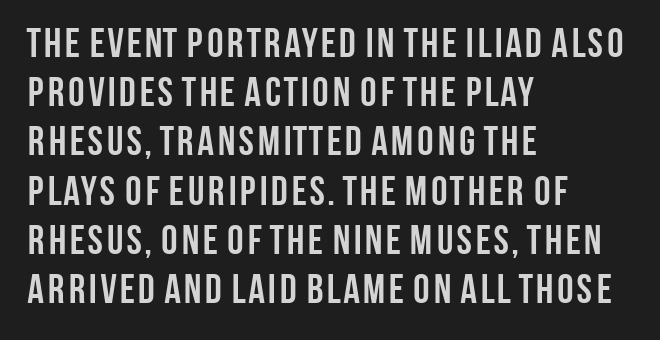
Q: Is the text bold? A: Yes.
Q: Is the text italic (slanted)? A: No, it is upright.
Q: Is the typeface a serif or a sans-serif typeface? A: Sans-serif.
Q: Is the text underlined? A: No.
Q: How is the paragraph aligned? A: Left-aligned.
Q: Is the spacing between letters normal or unusually wide? A: Normal.
Q: Width (condensed, normal, or wide)? A: Condensed.
Q: Stroke contrast? A: Low.
Q: x-height? A: Large.
Q: Monospaced? A: No.
